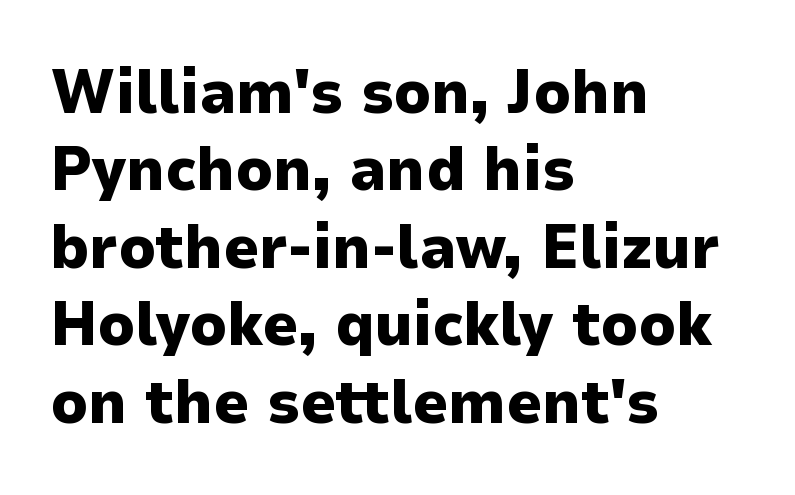
Notice how the passage keeps a crisp vertical edge on the left only. This sample uses plain, unmodified letter spacing. These lines are rendered in a variable-pitch font. Nope, no serifs anywhere on these letters.
